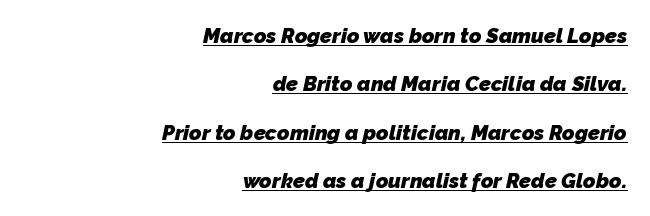
{"bold": "yes", "underline": "yes", "align": "right", "line_spacing": "loose", "line_spacing_ratio": 2.3, "letter_spacing": "normal", "letter_spacing_em": 0.0, "glyph_px": 21}
